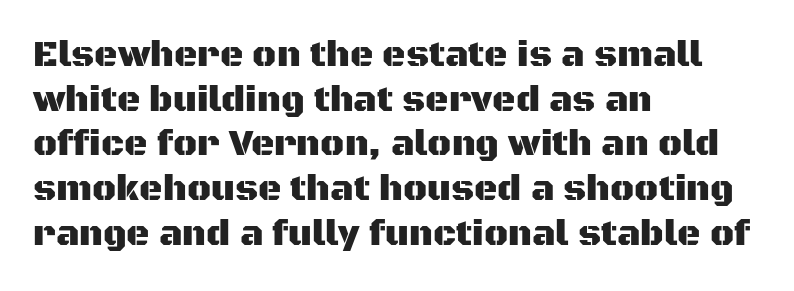
The image shows 36 px sans-serif type, upright; set left-aligned, line spacing 1.24x, normal letter spacing, not underlined; medium stroke contrast and a large x-height.
